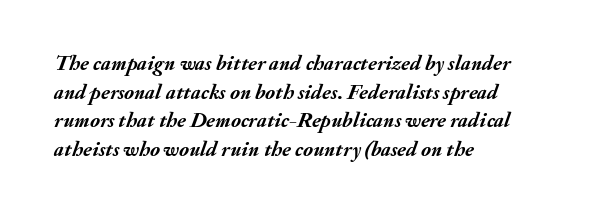
Typeset ragged right — the left edge is the straight one. In terms of letterspacing, this is plain default setting. On the weight axis this lands at bold, roughly 700. Compared with ordinary roman type, these characters are visibly tilted. This sample keeps an unexceptional amount of space between lines.
